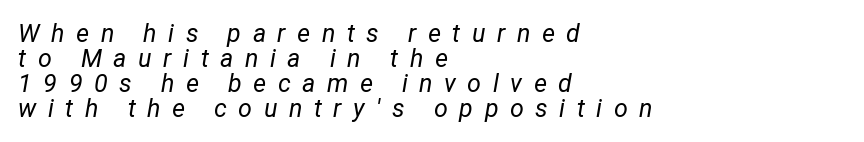
{"italic": "yes", "lean": "right", "slant_degrees": 12, "bold": "no", "underline": "no", "align": "left", "line_spacing": "tight", "line_spacing_ratio": 1.0, "letter_spacing": "wide", "letter_spacing_em": 0.46, "glyph_px": 25}
